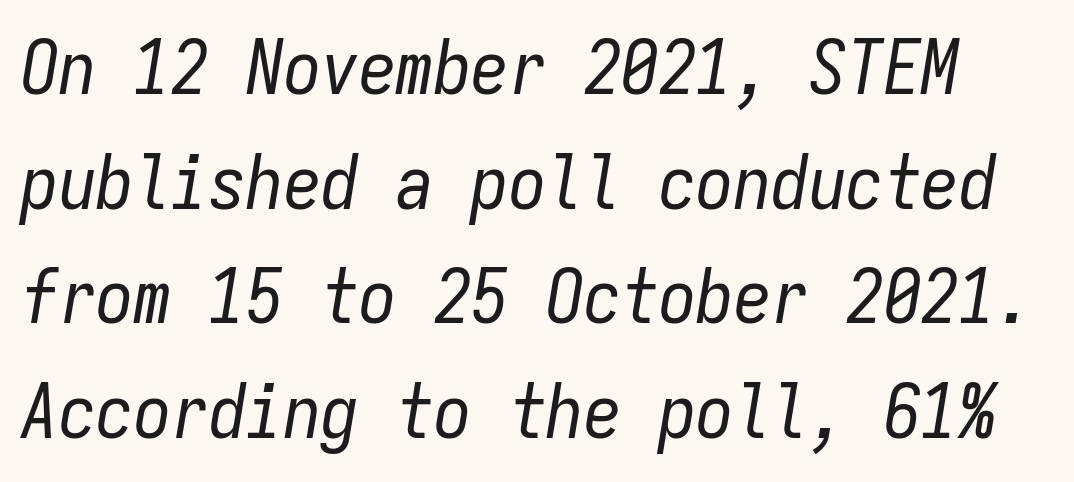
The letters march in equal steps, a hallmark of fixed-pitch type. The axis of the letterforms is tilted away from vertical. These glyphs show unthickened strokes, regular width or finer. Is there much room between lines? A standard amount, neither cramped nor airy. The tracking reads as untouched default to a designer's eye. This rendering features lettering with no underline.
